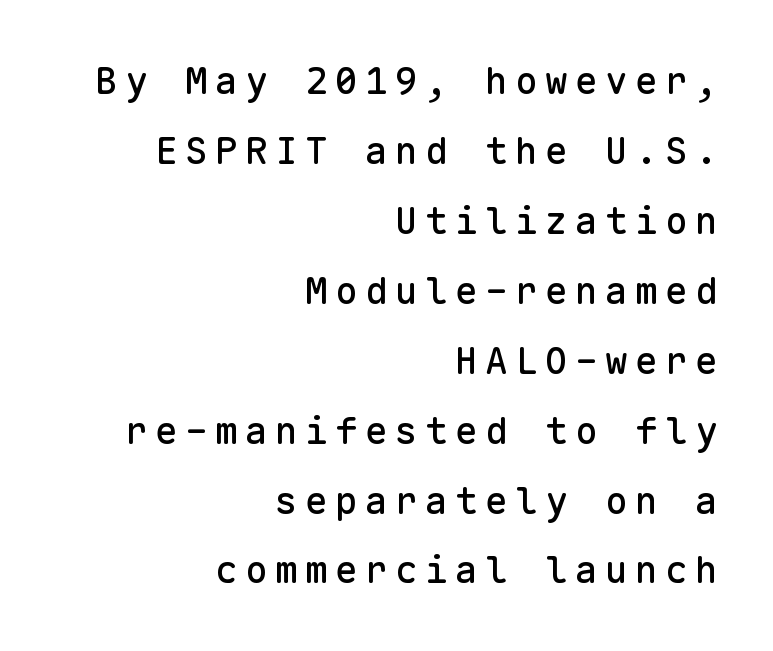
Q: Is the text italic (slanted)? A: No, it is upright.
Q: Is the typeface a serif or a sans-serif typeface? A: Sans-serif.
Q: Is the text underlined? A: No.
Q: How is the paragraph aligned? A: Right-aligned.
Q: Width (condensed, normal, or wide)? A: Normal.
Q: Stroke contrast? A: Low.
Q: x-height? A: Medium.
Q: Monospaced? A: Yes.
